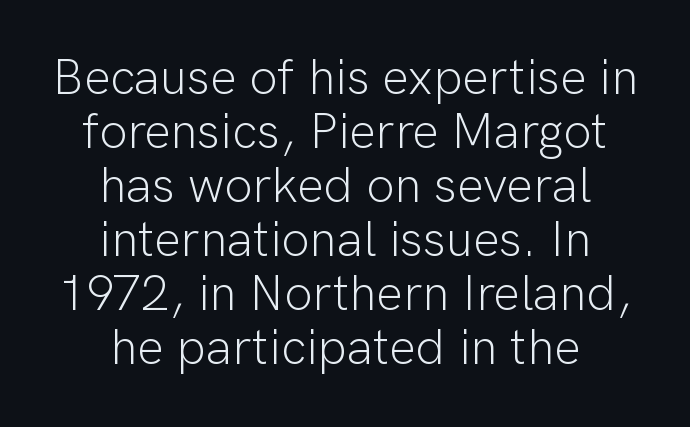
Q: Is the text bold? A: No.
Q: Is the text italic (slanted)? A: No, it is upright.
Q: Is the typeface a serif or a sans-serif typeface? A: Sans-serif.
Q: Is the text underlined? A: No.
Q: How is the paragraph aligned? A: Centered.
Q: Is the spacing between letters normal or unusually wide? A: Normal.
Q: Is the spacing between lines tight, normal or loose? A: Tight.
Q: Width (condensed, normal, or wide)? A: Normal.
Q: Stroke contrast? A: Low.
Q: x-height? A: Medium.
Q: Monospaced? A: No.
